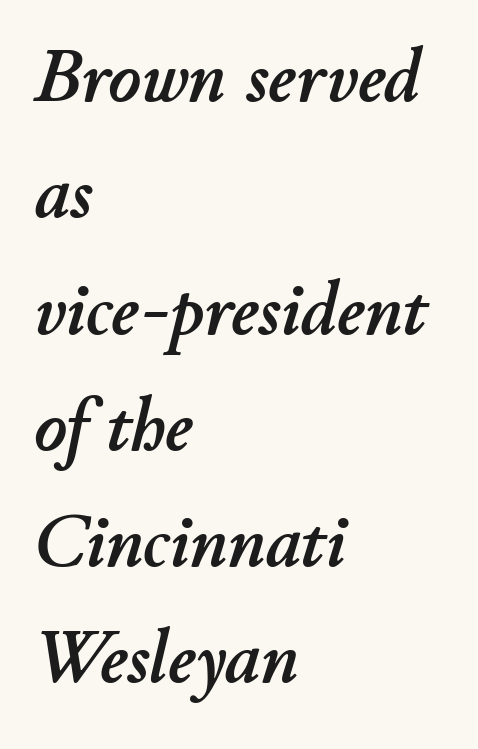
The typography opts for an oblique posture over an upright one. Summary of vertical rhythm: regular, with standard interline spacing. Any mark beneath the type? The region is blank. Looks like regular typesetting: each glyph gets only the width it needs.
